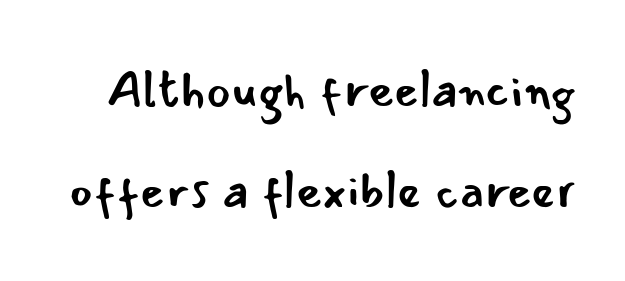
The face looks like a standard text weight, possibly lighter. Loosely led — the rows are spread out. Descenders are the only things crossing below the line. To sum up the face: it is a sans, with no serifs.
